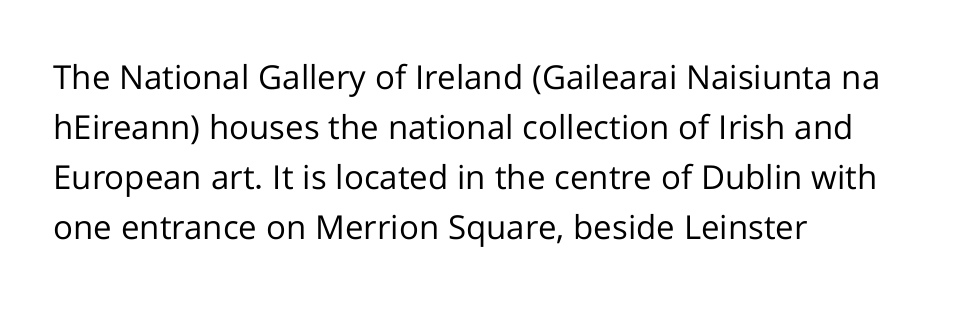
Q: Is the text bold? A: No.
Q: Is the text italic (slanted)? A: No, it is upright.
Q: Is the typeface a serif or a sans-serif typeface? A: Sans-serif.
Q: Is the text underlined? A: No.
Q: How is the paragraph aligned? A: Left-aligned.
Q: Is the spacing between letters normal or unusually wide? A: Normal.
Q: Is the spacing between lines tight, normal or loose? A: Normal.
Q: Width (condensed, normal, or wide)? A: Normal.
Q: Stroke contrast? A: Low.
Q: x-height? A: Medium.
Q: Monospaced? A: No.
